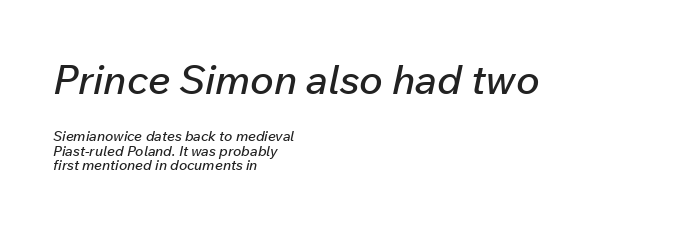
The image shows 40 px text type, italic (leaning right); set left-aligned, tight line spacing (1.03x), normal letter spacing, not underlined; the first (top) block is 2.86x larger; low stroke contrast and a medium x-height.
